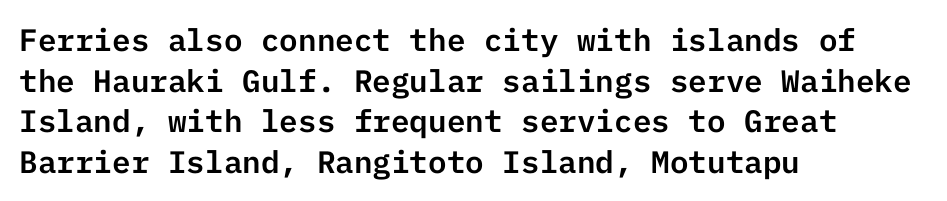
What's the leading like? Ordinary, nothing unusual. The font's upright variant was chosen for this text. These lines keep a tight, regular rhythm from letter to letter. These lines stack with their left ends in a neat column.
